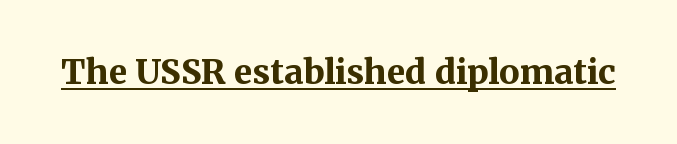
Spacing verdict: proportional, widths tailored to each character. Nobody touched the tracking dial on this one. These words are printed bold, with thick strokes throughout. Caption: lettering with a line underneath.
